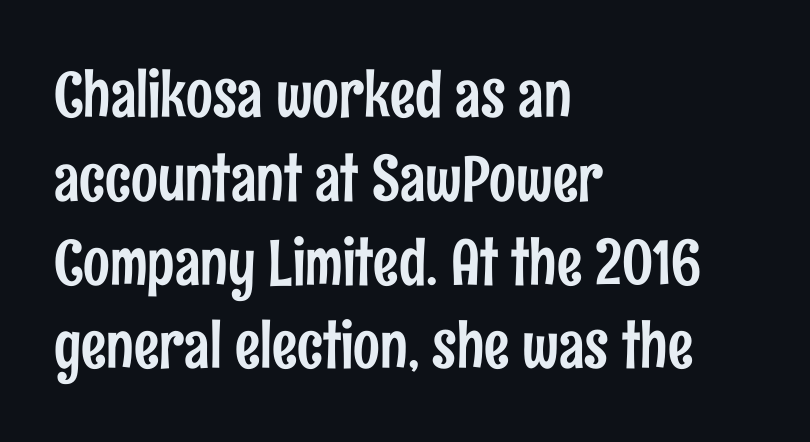
{"serif": "no", "italic": "no", "width": "condensed", "stroke_contrast": "low", "x_height": "medium", "monospaced": "no", "underline": "no", "align": "left", "line_spacing": "normal", "line_spacing_ratio": 1.33, "letter_spacing": "normal", "letter_spacing_em": 0.0, "glyph_px": 63}
